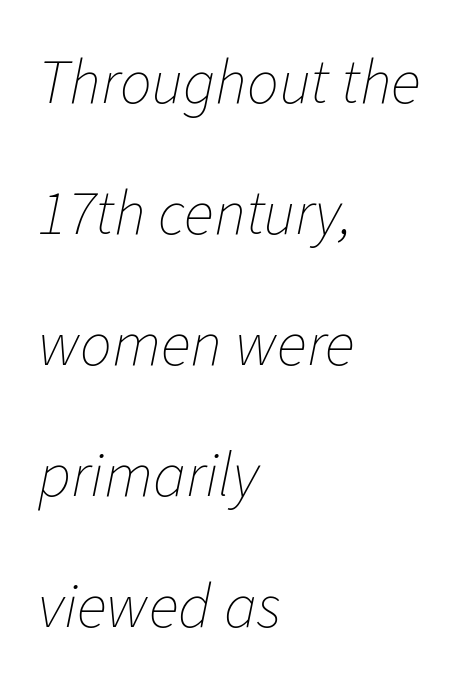
{"italic": "yes", "lean": "right", "slant_degrees": 11, "bold": "no", "weight": "thin", "width": "normal", "stroke_contrast": "low", "x_height": "medium", "monospaced": "no", "underline": "no", "align": "left", "line_spacing": "loose", "line_spacing_ratio": 2.08, "letter_spacing": "normal", "letter_spacing_em": 0.0, "glyph_px": 63}
